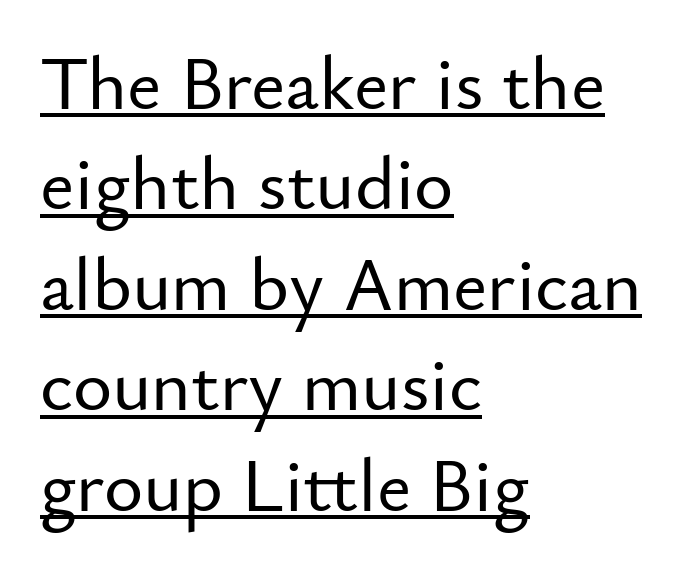
The image shows 75 px sans-serif type, upright; set left-aligned, normal line spacing (1.34x), normal letter spacing, underlined; low stroke contrast and a small x-height.
